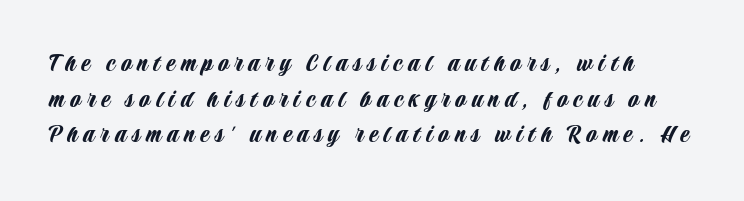
Q: Is the text italic (slanted)? A: Yes.
Q: Is the text underlined? A: No.
Q: Is the spacing between letters normal or unusually wide? A: Unusually wide.
Q: Is the spacing between lines tight, normal or loose? A: Normal.
